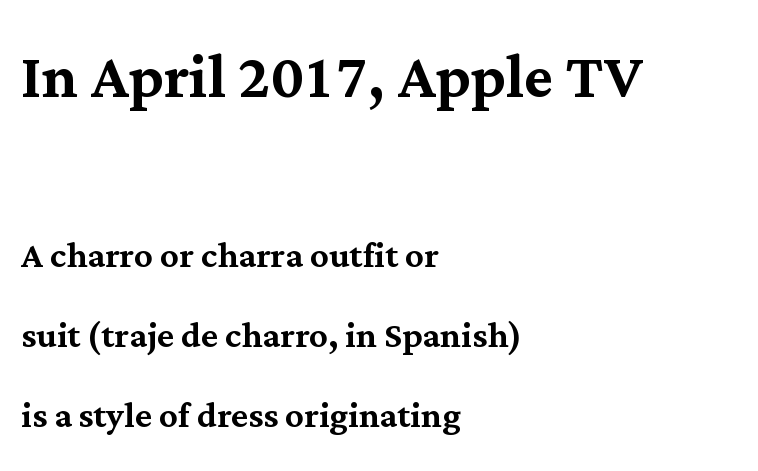
{"serif": "yes", "italic": "no", "width": "normal", "stroke_contrast": "medium", "x_height": "medium", "monospaced": "no", "underline": "no", "align": "left", "line_spacing_ratio": 1.73, "letter_spacing": "normal", "letter_spacing_em": 0.0, "larger_block": "first", "size_ratio": 1.74, "glyph_px": 80}
